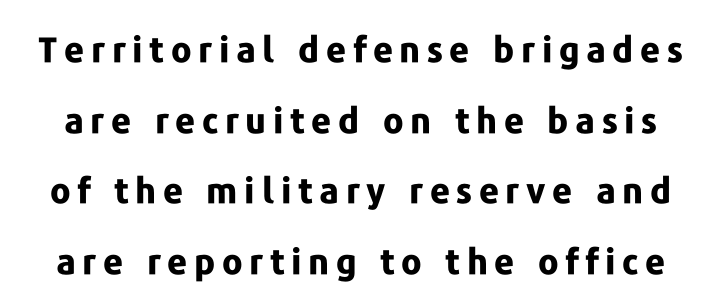
The image shows 35 px bold sans-serif type, upright; set loose line spacing (2.02x), not underlined; low stroke contrast and a medium x-height.
